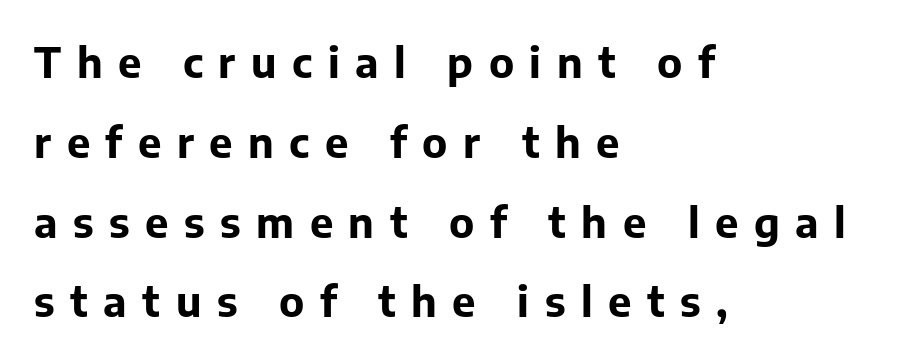
Q: Is the text bold? A: Yes.
Q: Is the text italic (slanted)? A: No, it is upright.
Q: Is the typeface a serif or a sans-serif typeface? A: Sans-serif.
Q: Is the text underlined? A: No.
Q: How is the paragraph aligned? A: Left-aligned.
Q: Is the spacing between letters normal or unusually wide? A: Unusually wide.
Q: Is the spacing between lines tight, normal or loose? A: Loose.
Q: Width (condensed, normal, or wide)? A: Normal.
Q: Stroke contrast? A: Low.
Q: x-height? A: Medium.
Q: Monospaced? A: No.
